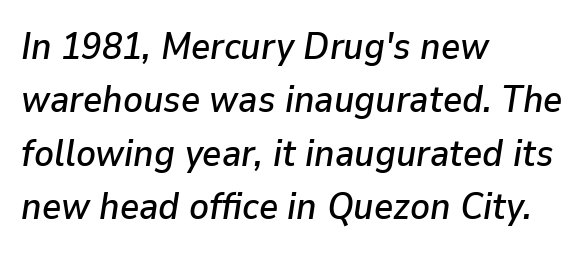
The passage shown is typed in a proportional face where columns would drift. The face used here has a pronounced slope to its letters. This rendering features lettering with no underline. Here the glyphs are tracked normally, forming tight word shapes. Evenly set lines give the paragraph a standard silhouette.
